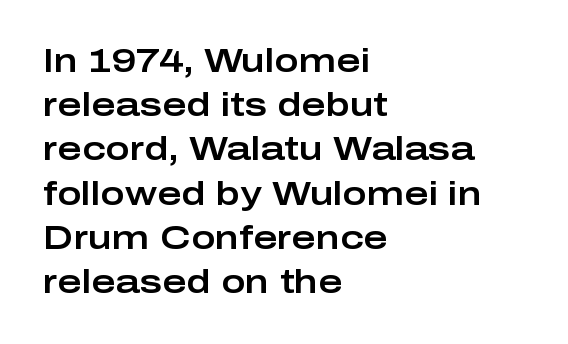
How would I describe the line gaps? Plain and ordinary. The face used here is proportionally spaced, like ordinary book or web type. Posture: straight, roman, zero tilt. The rag falls on the right side of this text block.
